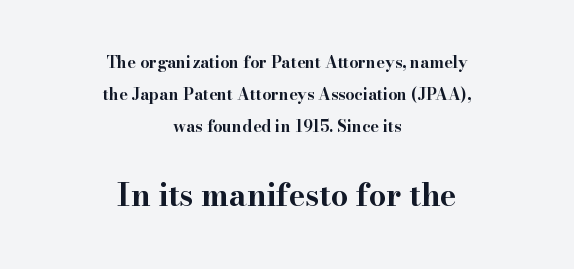
The image shows 31 px bold, wide serif type, upright; set centered, loose line spacing (2.0x), normal letter spacing, not underlined; the second (bottom) block is 1.94x larger; high stroke contrast and a small x-height.
